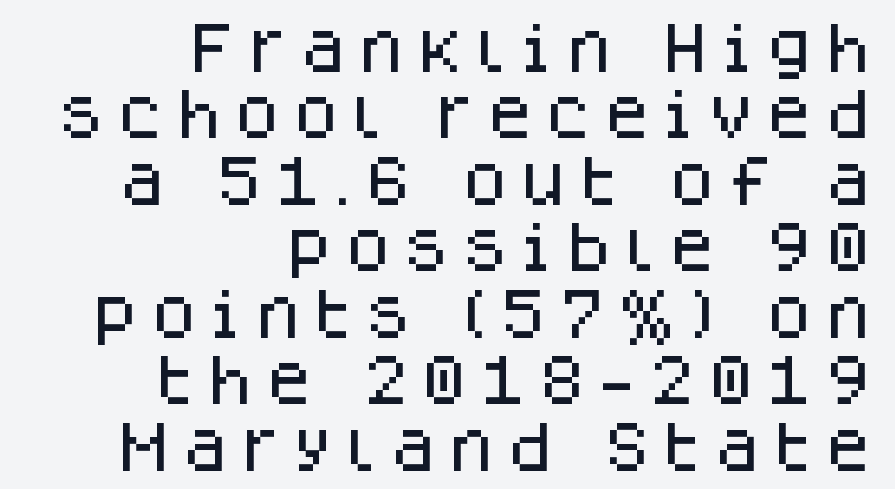
The image shows 54 px sans-serif type, upright; set right-aligned, line spacing 1.23x, unusually wide letter spacing (+0.21 em), not underlined; low stroke contrast and a large x-height.
